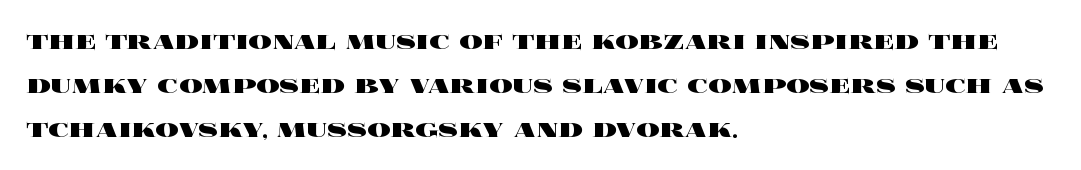
The image shows 29 px heavy, wide type, upright; set left-aligned, normal line spacing (1.51x), normal letter spacing, not underlined; a large x-height.
